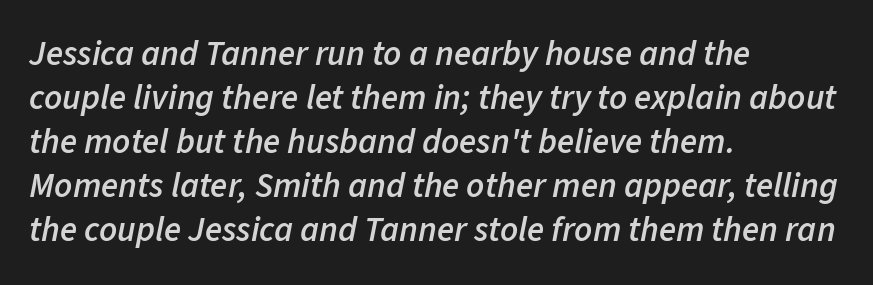
Q: Is the text bold? A: Semi-bold.
Q: Is the text italic (slanted)? A: Yes, it leans right by about 11 degrees.
Q: Is the text underlined? A: No.
Q: How is the paragraph aligned? A: Left-aligned.
Q: Is the spacing between letters normal or unusually wide? A: Normal.
Q: Is the spacing between lines tight, normal or loose? A: Normal.
Q: Width (condensed, normal, or wide)? A: Normal.
Q: Stroke contrast? A: Low.
Q: x-height? A: Medium.
Q: Monospaced? A: No.
